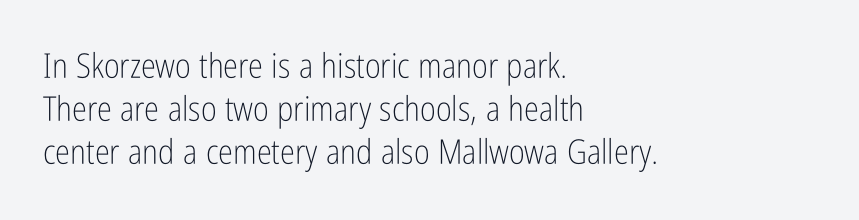
Honestly, the letter spacing is just normal — you wouldn't notice it. No feet cap the strokes, marking this as sans-serif type. Note the varied advance widths — an 'i' is clearly narrower than an 'm'. Glance below the letters and you will spot only blank space. Stems here are at most as thick as an everyday book face.
